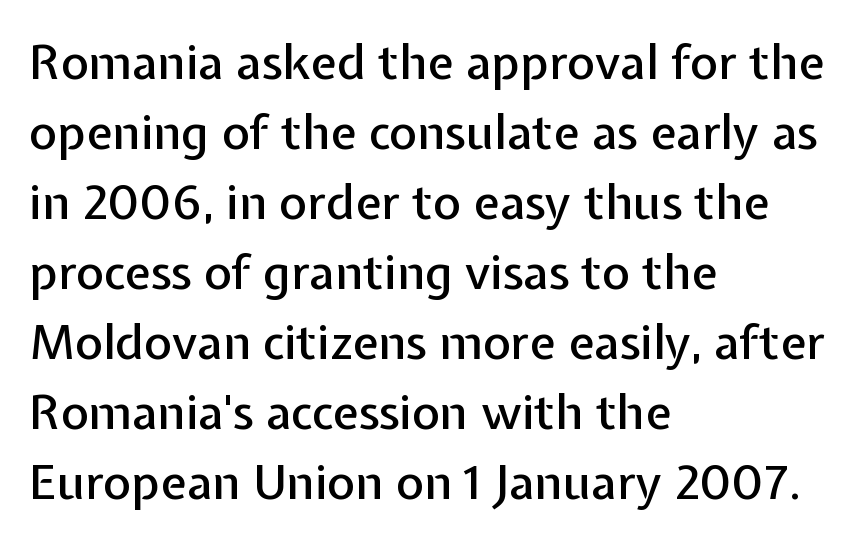
The image shows 48 px sans-serif type, upright; set left-aligned, normal line spacing (1.46x), normal letter spacing, not underlined; low stroke contrast and a medium x-height.
